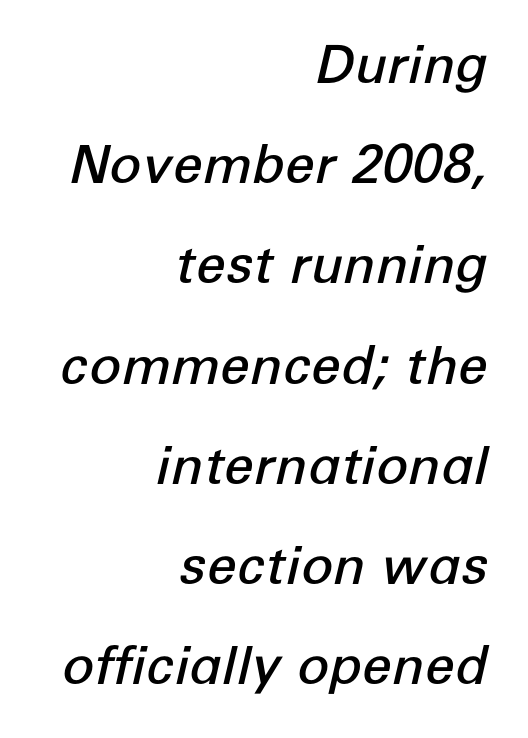
Letter spacing: default. All the whitespace from short lines collects on the left. Underlining? Definitely not there. What weight is shown? A semibold, between regular and bold. The letters are slanted; this is an italic face. Looks like regular typesetting: each glyph gets only the width it needs.
